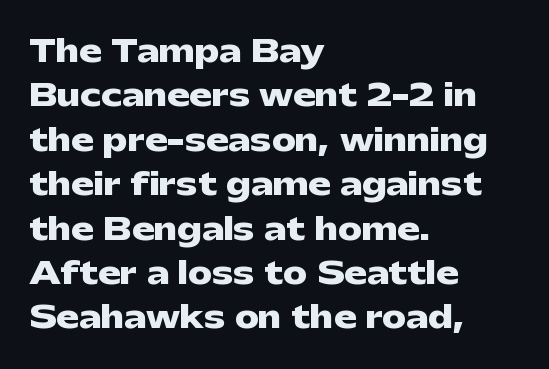
{"serif": "no", "italic": "no", "bold": "yes", "weight": "heavy", "width": "wide", "stroke_contrast": "low", "x_height": "medium", "monospaced": "no", "underline": "no", "align": "left", "line_spacing": "normal", "line_spacing_ratio": 1.48, "letter_spacing": "normal", "letter_spacing_em": 0.0, "glyph_px": 30}
